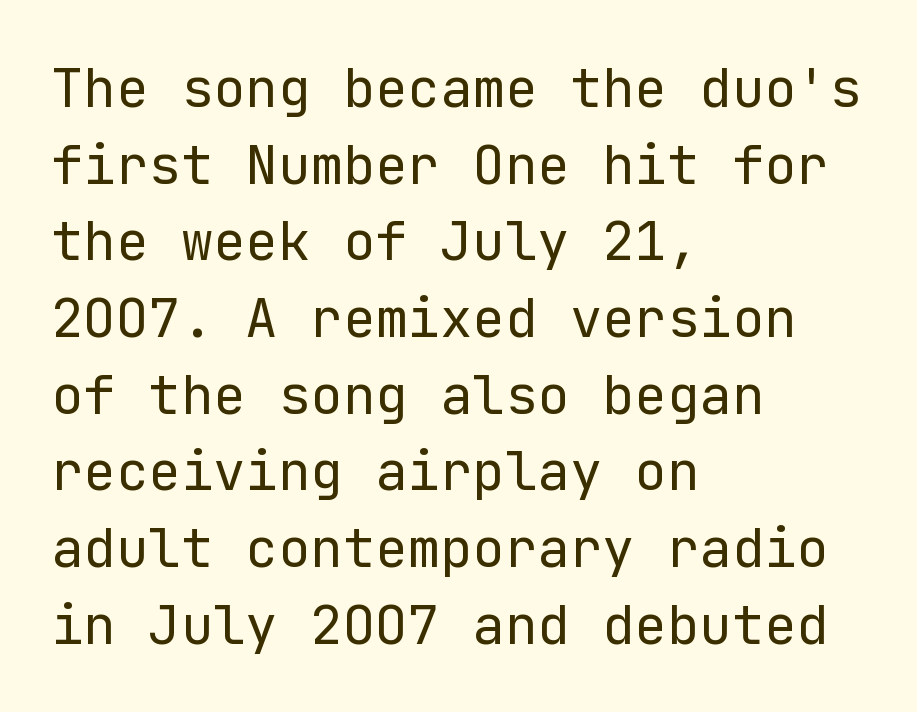
The image shows 54 px regular-weight sans-serif type, upright; set left-aligned, normal line spacing (1.42x), normal letter spacing, not underlined; low stroke contrast and a medium x-height.
